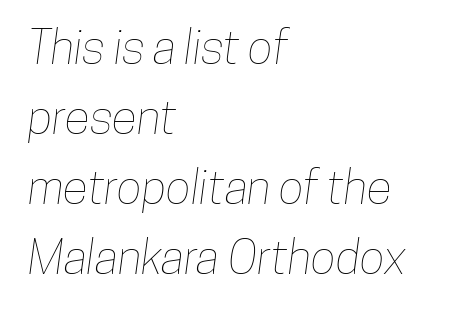
{"width": "condensed", "stroke_contrast": "low", "x_height": "medium", "monospaced": "no", "underline": "no", "align": "left", "line_spacing": "normal", "line_spacing_ratio": 1.49, "letter_spacing": "normal", "letter_spacing_em": 0.0, "glyph_px": 47}
